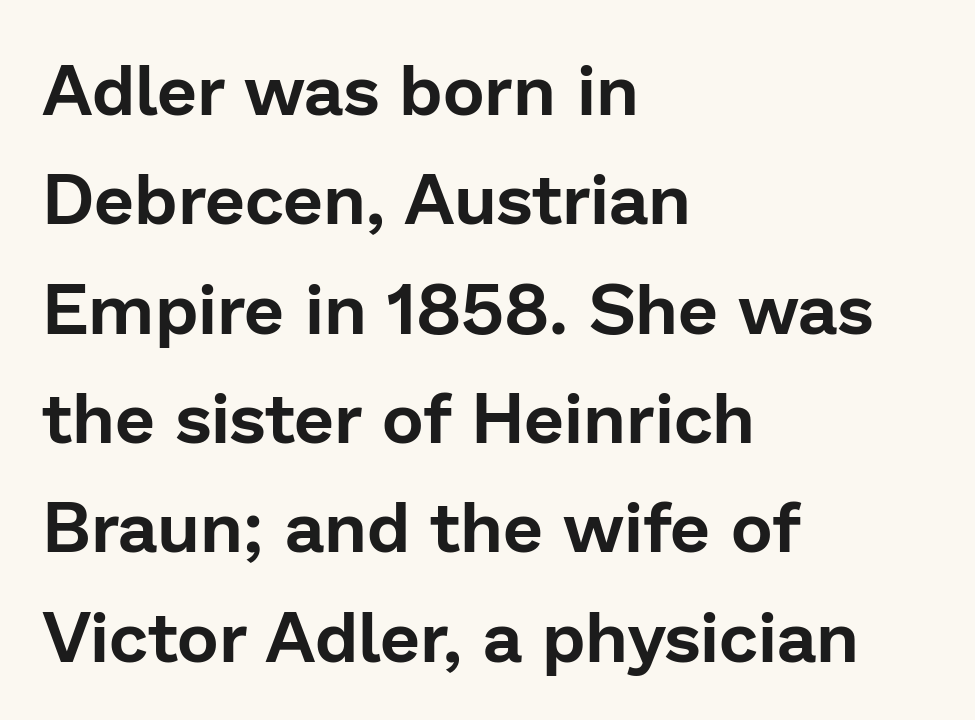
{"serif": "no", "italic": "no", "width": "normal", "stroke_contrast": "low", "x_height": "medium", "monospaced": "no", "underline": "no", "align": "left", "line_spacing": "normal", "line_spacing_ratio": 1.54, "letter_spacing": "normal", "letter_spacing_em": 0.0, "glyph_px": 71}
